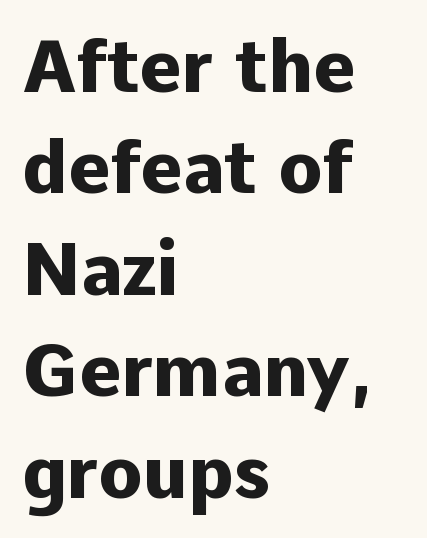
{"serif": "no", "italic": "no", "bold": "yes", "weight": "heavy", "width": "normal", "stroke_contrast": "low", "x_height": "medium", "monospaced": "no", "underline": "no", "align": "left", "line_spacing": "normal", "line_spacing_ratio": 1.39, "letter_spacing": "normal", "letter_spacing_em": 0.0, "glyph_px": 73}
